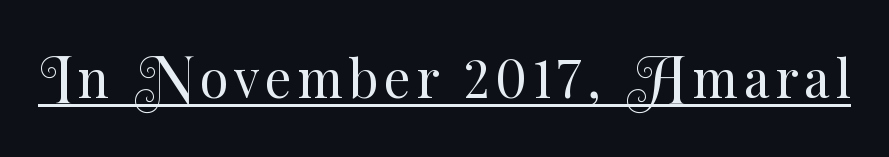
Q: Is the text bold? A: No.
Q: Is the text italic (slanted)? A: No, it is upright.
Q: Is the text underlined? A: Yes.
Q: Width (condensed, normal, or wide)? A: Normal.
Q: Stroke contrast? A: Medium.
Q: x-height? A: Small.
Q: Monospaced? A: No.
